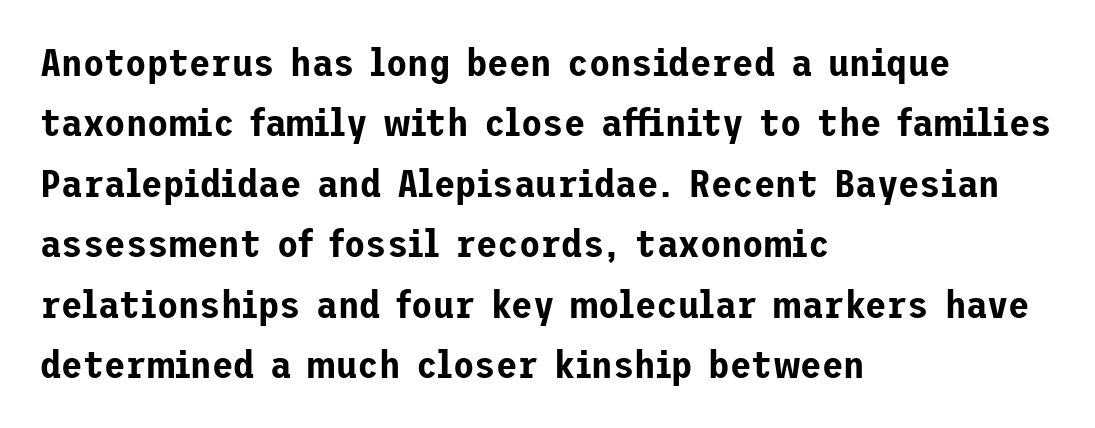
When letters stand straight like this, we call the style roman or upright. To sum up the face: it is a sans, with no serifs. Underlining? Definitely not there. The block of text has a typical density, with ordinary space between rows. The line texture is even and compact thanks to regular tracking. The passage is arranged the way most books set body copy — flush left.
